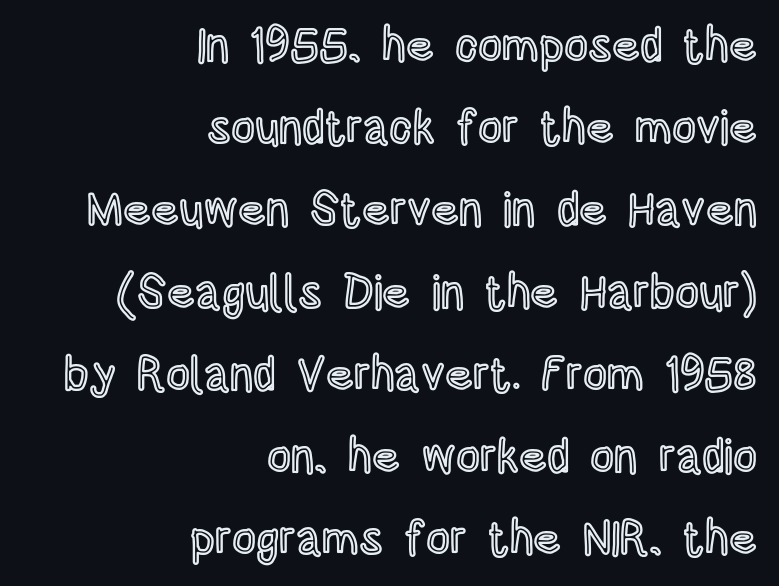
Q: Is the text italic (slanted)? A: No, it is upright.
Q: Is the text underlined? A: No.
Q: How is the paragraph aligned? A: Right-aligned.
Q: Is the spacing between letters normal or unusually wide? A: Normal.
Q: Width (condensed, normal, or wide)? A: Condensed.
Q: x-height? A: Large.
Q: Monospaced? A: No.
